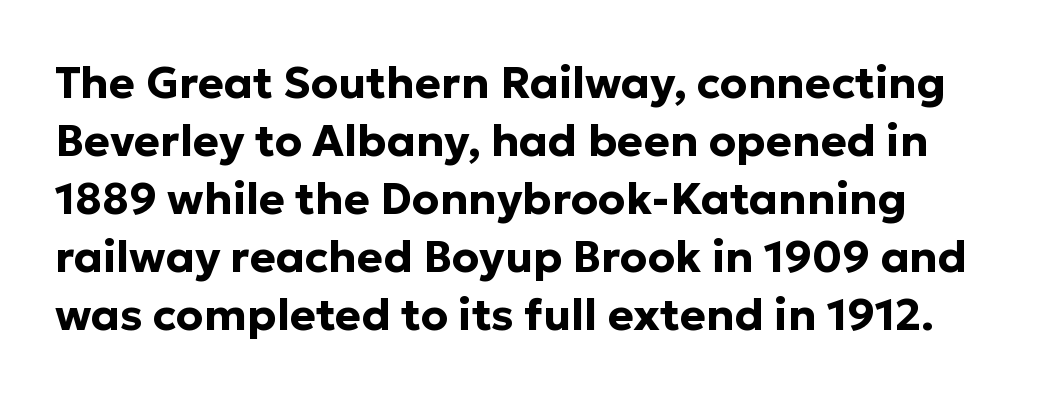
On the weight axis this lands at bold, roughly 700. Does the lettering tilt? It doesn't — this is upright. Lines of text with bare space underneath. Here the designer chose a conventional face with non-uniform glyph widths. Unlike a traditional serif, this face leaves its strokes unadorned. Compared with typical paragraphs, the rows here are spaced about the same.
